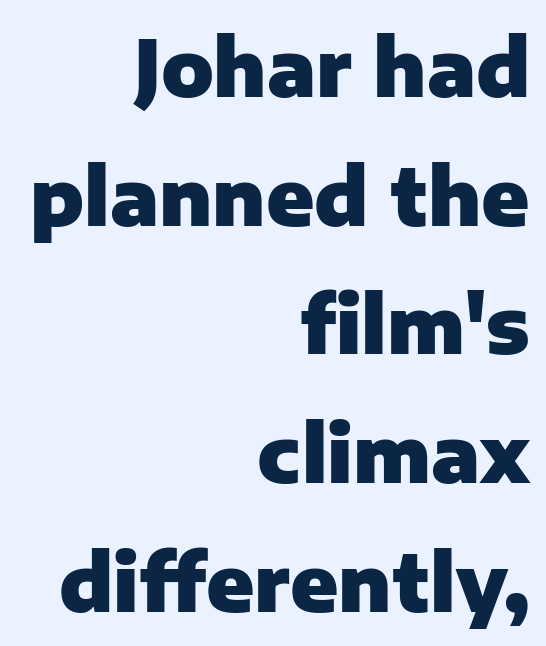
The image shows 78 px heavy sans-serif type, upright; set right-aligned, normal line spacing (1.65x), normal letter spacing, not underlined; low stroke contrast and a medium x-height.
